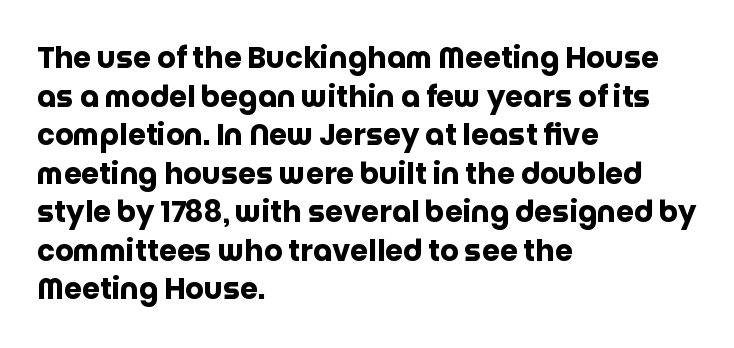
Q: Is the text bold? A: Yes.
Q: Is the text italic (slanted)? A: No, it is upright.
Q: Is the typeface a serif or a sans-serif typeface? A: Sans-serif.
Q: Is the text underlined? A: No.
Q: How is the paragraph aligned? A: Left-aligned.
Q: Is the spacing between letters normal or unusually wide? A: Normal.
Q: Is the spacing between lines tight, normal or loose? A: Normal.
Q: Width (condensed, normal, or wide)? A: Normal.
Q: Stroke contrast? A: Low.
Q: x-height? A: Large.
Q: Monospaced? A: No.
